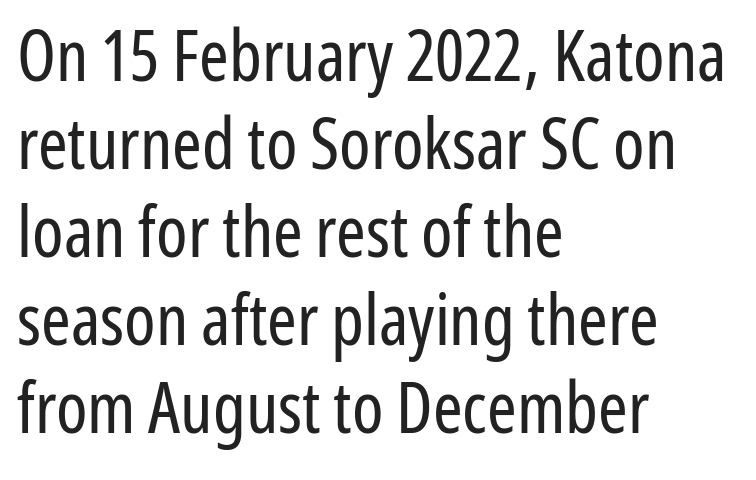
{"serif": "no", "italic": "no", "bold": "no", "weight": "regular", "width": "condensed", "stroke_contrast": "low", "x_height": "medium", "monospaced": "no", "underline": "no", "align": "left", "line_spacing_ratio": 1.24, "letter_spacing": "normal", "letter_spacing_em": 0.0, "glyph_px": 71}
